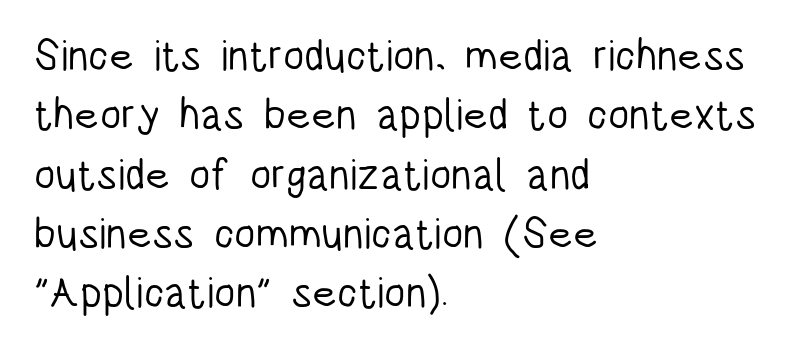
The strokes carry an ordinary text weight at most. Clear beneath every line of the passage. No feet cap the strokes, marking this as sans-serif type. This sample uses plain, unmodified letter spacing. Every character sits straight up, as roman type does.
